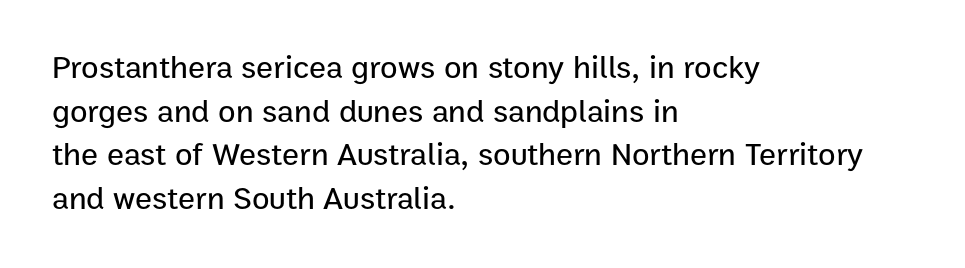
Spacing verdict: proportional, widths tailored to each character. Horizontally, the lines are justified to the leading edge only. The words here are not underlined. Spacing between characters is what you'd get straight out of the box. The lettering holds an erect, upright posture throughout. The face used here is a sans, in the tradition of grotesques and geometrics.
